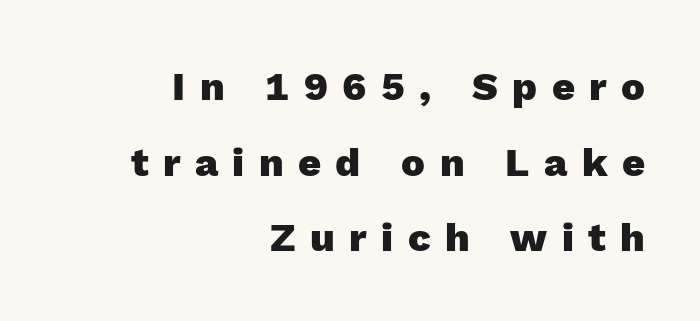
The image shows 40 px heavy sans-serif type, upright; set right-aligned, line spacing 1.89x, unusually wide letter spacing (+0.36 em), not underlined; a medium x-height.
